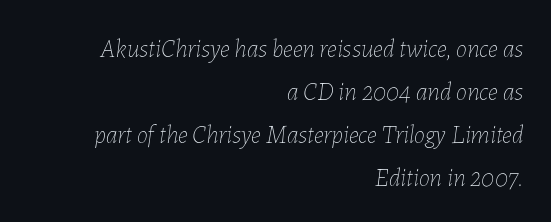
The image shows 25 px text type, italic (leaning right); set right-aligned, line spacing 1.72x, normal letter spacing, not underlined.
